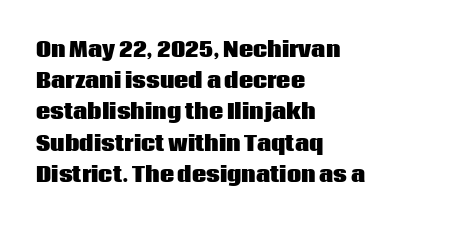
Q: Is the text bold? A: Yes.
Q: Is the text italic (slanted)? A: No, it is upright.
Q: Is the text underlined? A: No.
Q: How is the paragraph aligned? A: Left-aligned.
Q: Is the spacing between letters normal or unusually wide? A: Normal.
Q: Is the spacing between lines tight, normal or loose? A: Normal.
